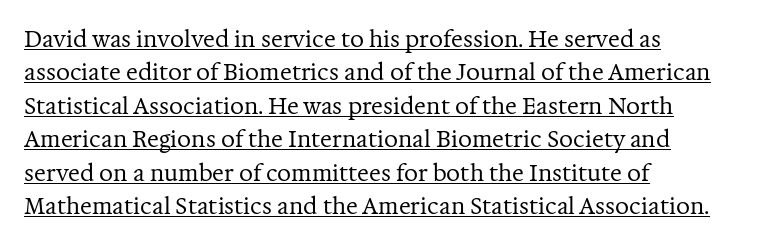
{"italic": "no", "bold": "no", "underline": "yes", "align": "left", "line_spacing": "normal", "line_spacing_ratio": 1.52, "letter_spacing": "normal", "letter_spacing_em": 0.0, "glyph_px": 22}
